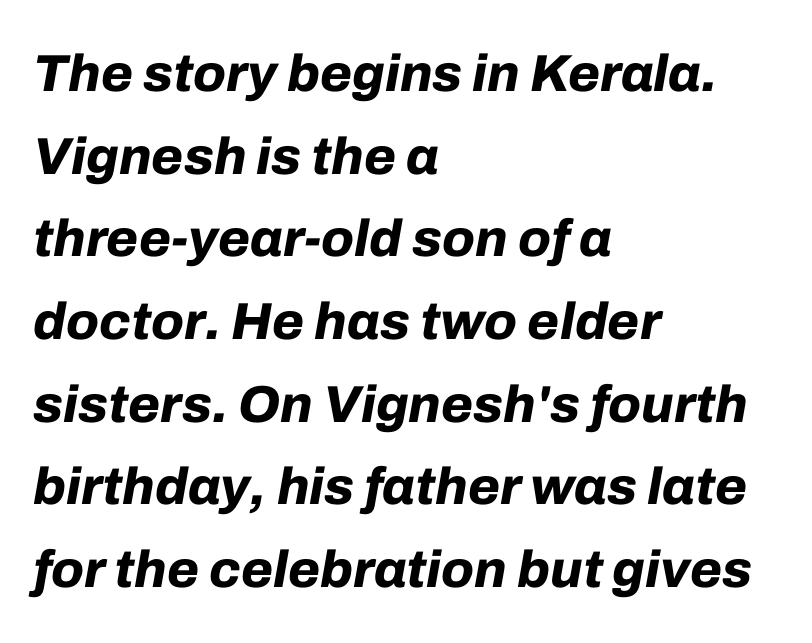
Nobody touched the tracking dial on this one. On the weight axis this lands at bold, roughly 700. Spacing verdict: proportional, widths tailored to each character. The text carries the slant typical of an italic or oblique font. Summary of vertical rhythm: regular, with standard interline spacing. The specimen omits any rule beneath the text block's lines.
